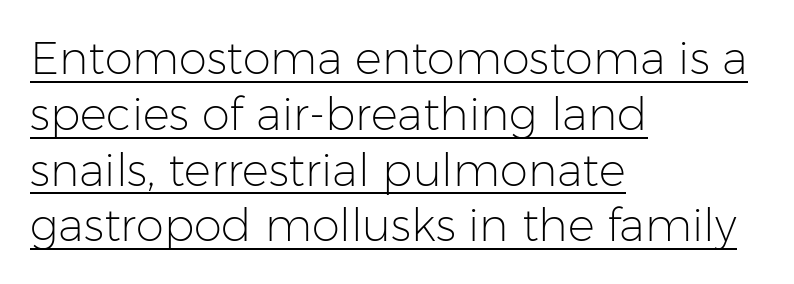
Q: Is the text bold? A: No.
Q: Is the text italic (slanted)? A: No, it is upright.
Q: Is the typeface a serif or a sans-serif typeface? A: Sans-serif.
Q: Is the text underlined? A: Yes.
Q: How is the paragraph aligned? A: Left-aligned.
Q: Is the spacing between letters normal or unusually wide? A: Normal.
Q: Width (condensed, normal, or wide)? A: Normal.
Q: Stroke contrast? A: Low.
Q: x-height? A: Medium.
Q: Monospaced? A: No.
